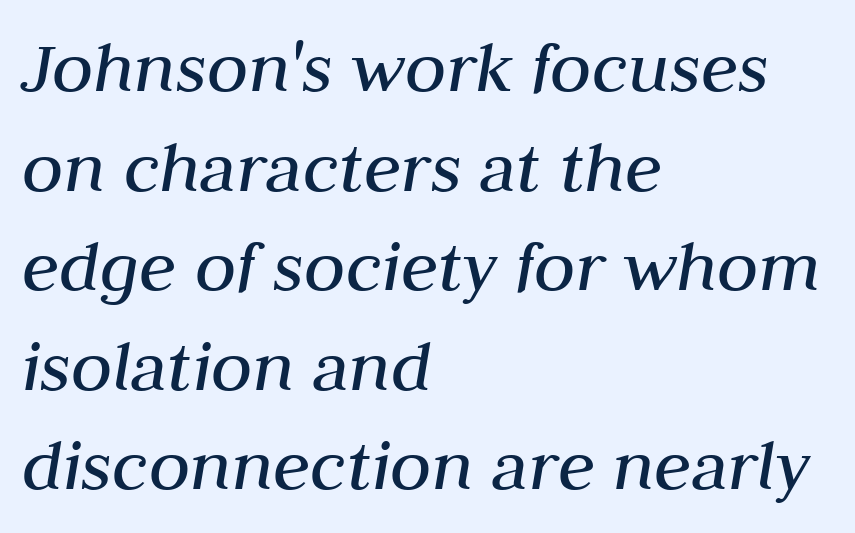
The image shows 76 px regular-weight type, italic (leaning right); set left-aligned, normal line spacing (1.31x), normal letter spacing, not underlined; medium stroke contrast and a medium x-height.
